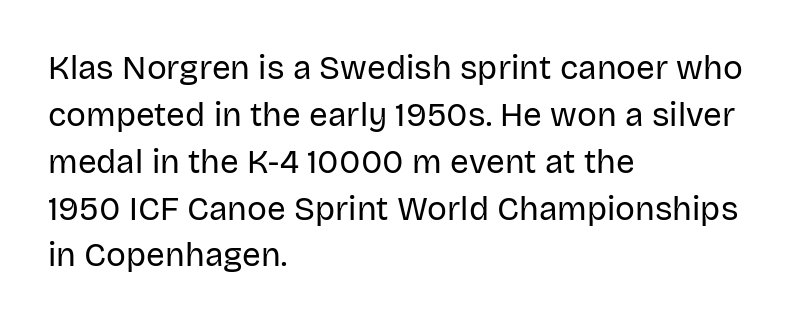
Look at the bottom of the vertical strokes: they stop flat, with no serifs. Heft: none added — not bold. If you drew a ruler down the left edge, every line would touch it. In terms of letterspacing, this is plain default setting. Quick note: interline space is typical. No italicization has been applied; the sample stays upright.
